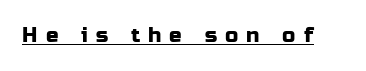
Posture: straight, roman, zero tilt. The words here are underlined. Observe the wide spacing: letters keep a clear distance from each other.
